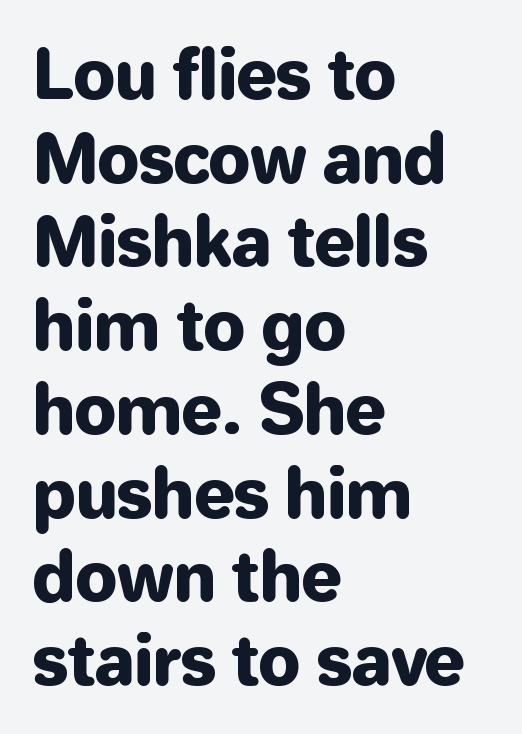
Q: Is the text italic (slanted)? A: No, it is upright.
Q: Is the typeface a serif or a sans-serif typeface? A: Sans-serif.
Q: Is the text underlined? A: No.
Q: How is the paragraph aligned? A: Left-aligned.
Q: Is the spacing between letters normal or unusually wide? A: Normal.
Q: Is the spacing between lines tight, normal or loose? A: Normal.
Q: Width (condensed, normal, or wide)? A: Normal.
Q: Stroke contrast? A: Low.
Q: x-height? A: Medium.
Q: Monospaced? A: No.
